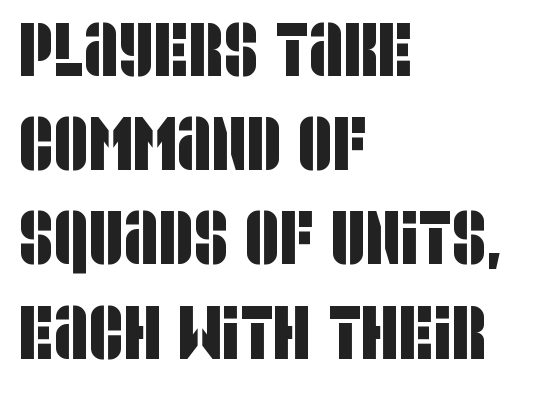
{"serif": "no", "width": "condensed", "stroke_contrast": "low", "x_height": "large", "monospaced": "no", "underline": "no", "align": "left", "line_spacing_ratio": 1.24, "letter_spacing": "normal", "letter_spacing_em": 0.0, "glyph_px": 76}
